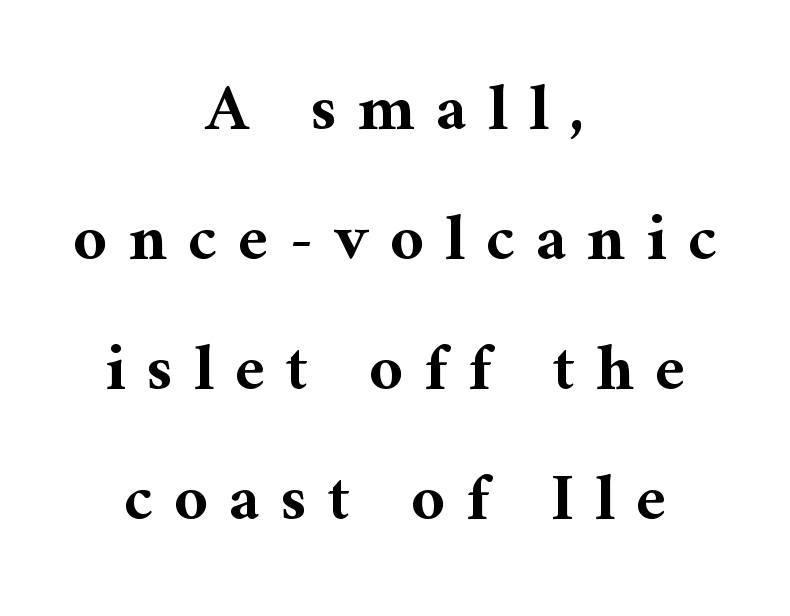
{"serif": "yes", "italic": "no", "bold": "yes", "weight": "bold", "width": "normal", "stroke_contrast": "medium", "x_height": "medium", "monospaced": "no", "underline": "no", "align": "center", "line_spacing": "loose", "line_spacing_ratio": 1.97, "letter_spacing": "wide", "letter_spacing_em": 0.32, "glyph_px": 66}
